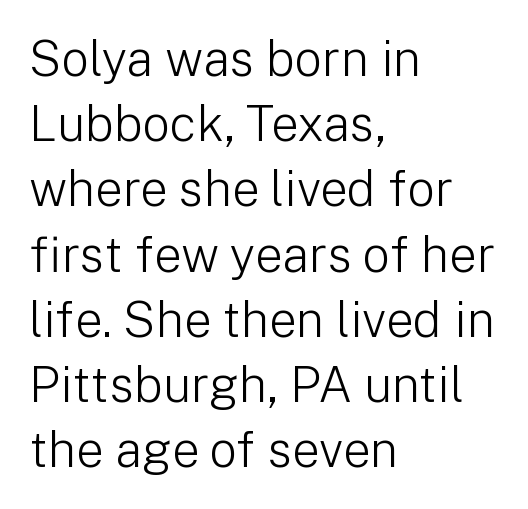
The image shows 49 px light sans-serif type, upright; set left-aligned, normal line spacing (1.33x), normal letter spacing, not underlined; low stroke contrast and a medium x-height.
